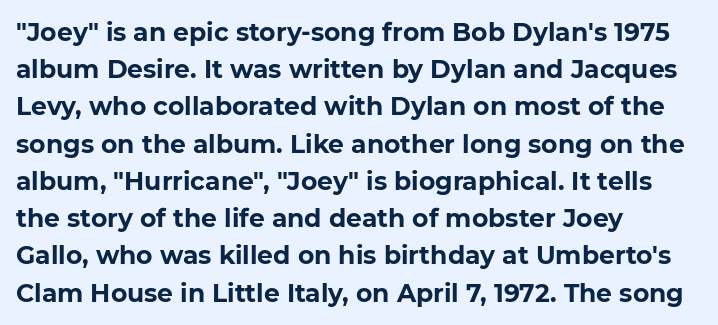
{"italic": "no", "bold": "yes", "underline": "no", "align": "left", "line_spacing": "normal", "line_spacing_ratio": 1.49, "letter_spacing": "normal", "letter_spacing_em": 0.0, "glyph_px": 25}
